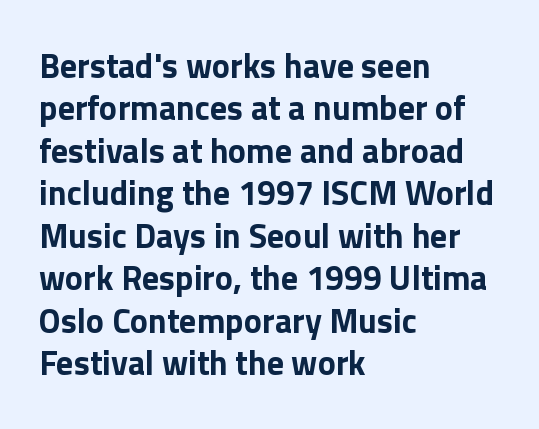
{"serif": "no", "italic": "no", "bold": "yes", "weight": "bold", "width": "normal", "x_height": "medium", "monospaced": "no", "underline": "no", "align": "left", "line_spacing": "normal", "line_spacing_ratio": 1.25, "letter_spacing": "normal", "letter_spacing_em": 0.0, "glyph_px": 34}
